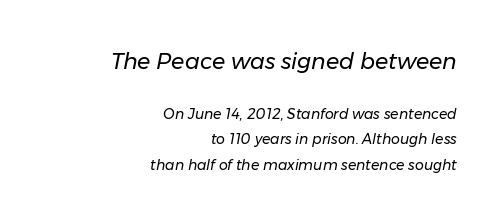
The font sits on the lighter half of the weight spectrum, regular included. The axis of the letterforms is tilted away from vertical. Just letters on the line, the space beneath them empty. Words appear dense and cohesive because spacing is normal. These two chunks differ in scale, with the top chunk taking the larger measure.
